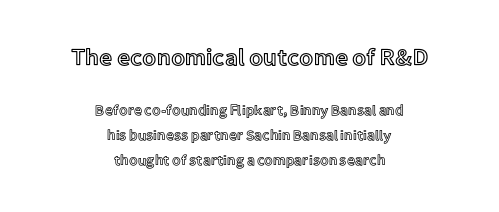
Q: Is the text italic (slanted)? A: No, it is upright.
Q: Is the text underlined? A: No.
Q: How is the paragraph aligned? A: Centered.
Q: Is the spacing between letters normal or unusually wide? A: Normal.
Q: Which block of text is set in a larger size, the first (top) or the second (bottom)? A: The first (top) one.
